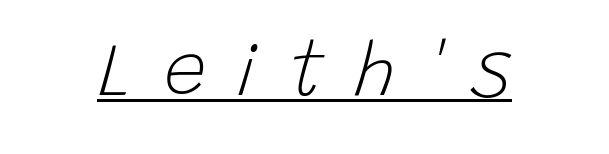
Q: Is the text bold? A: No.
Q: Is the text italic (slanted)? A: Yes, it leans right by about 15 degrees.
Q: Is the text underlined? A: Yes.
Q: Is the spacing between letters normal or unusually wide? A: Unusually wide.
Q: Width (condensed, normal, or wide)? A: Normal.
Q: Stroke contrast? A: Low.
Q: x-height? A: Large.
Q: Monospaced? A: No.
